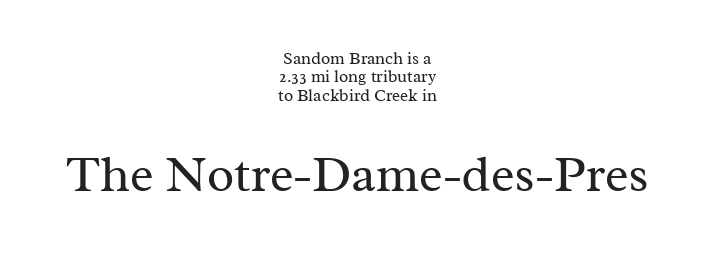
Q: Is the text bold? A: No.
Q: Is the text italic (slanted)? A: No, it is upright.
Q: Is the typeface a serif or a sans-serif typeface? A: Serif.
Q: Is the text underlined? A: No.
Q: How is the paragraph aligned? A: Centered.
Q: Is the spacing between letters normal or unusually wide? A: Normal.
Q: Is the spacing between lines tight, normal or loose? A: Tight.
Q: Which block of text is set in a larger size, the first (top) or the second (bottom)? A: The second (bottom) one.
Q: Width (condensed, normal, or wide)? A: Normal.
Q: Stroke contrast? A: Medium.
Q: x-height? A: Medium.
Q: Monospaced? A: No.
